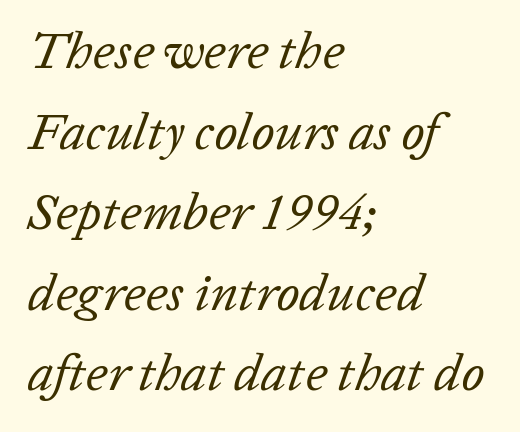
{"italic": "yes", "lean": "right", "slant_degrees": 20, "bold": "no", "weight": "regular", "width": "normal", "stroke_contrast": "low", "x_height": "medium", "monospaced": "no", "underline": "no", "align": "left", "line_spacing": "normal", "line_spacing_ratio": 1.55, "letter_spacing": "normal", "letter_spacing_em": 0.0, "glyph_px": 52}
